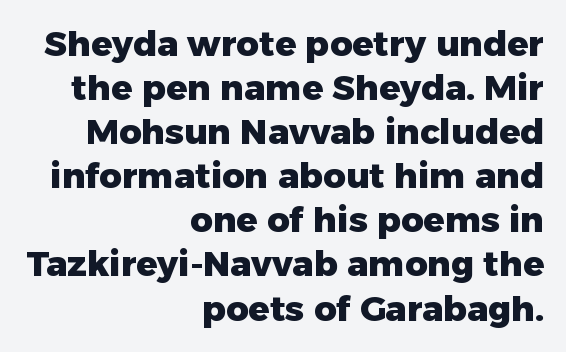
Compared with typical body copy, the letter spacing here is the same. The designer went with a sans here, leaving each stem footless. Does the lettering tilt? It doesn't — this is upright. A typesetter would call this proportional, since set widths differ per character.
